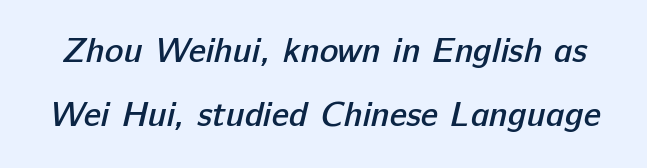
Tracking here is standard; glyphs follow each other at the usual distance. Has an underline been added? It has not. What weight is shown? A semibold, between regular and bold. The typeface chosen for these lines omits serifs.
